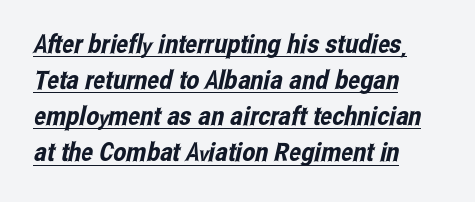
The passage shown stacks its lines at a standard gap. Notice how a bar underscores the lettering throughout. Each word holds together tightly as a unit, with standard inter-letter gaps. If you drew a ruler down the left edge, every line would touch it.
